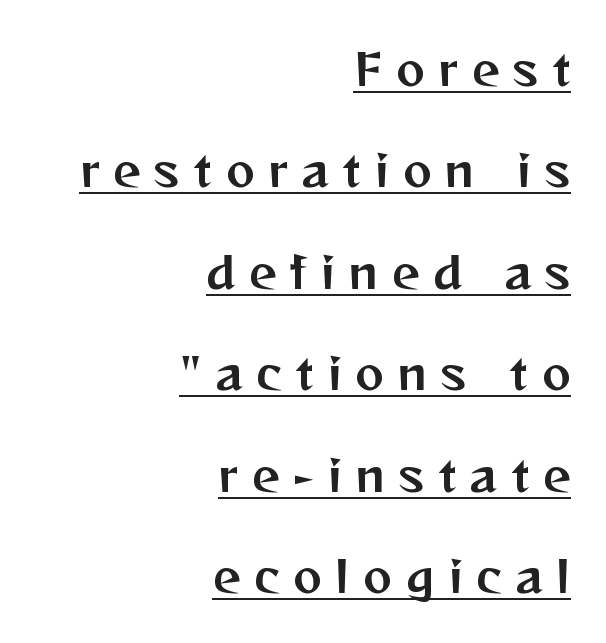
Q: Is the text italic (slanted)? A: No, it is upright.
Q: Is the typeface a serif or a sans-serif typeface? A: Sans-serif.
Q: Is the text underlined? A: Yes.
Q: How is the paragraph aligned? A: Right-aligned.
Q: Is the spacing between letters normal or unusually wide? A: Unusually wide.
Q: Is the spacing between lines tight, normal or loose? A: Loose.
Q: Width (condensed, normal, or wide)? A: Normal.
Q: Stroke contrast? A: Medium.
Q: x-height? A: Medium.
Q: Monospaced? A: No.
